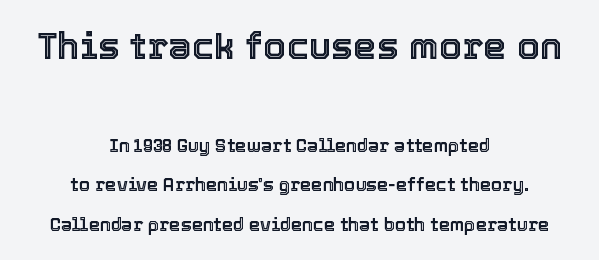
{"italic": "no", "width": "normal", "x_height": "medium", "monospaced": "no", "underline": "no", "align": "center", "line_spacing": "loose", "line_spacing_ratio": 2.18, "letter_spacing": "normal", "letter_spacing_em": 0.0, "larger_block": "first", "size_ratio": 2.06, "glyph_px": 37}
